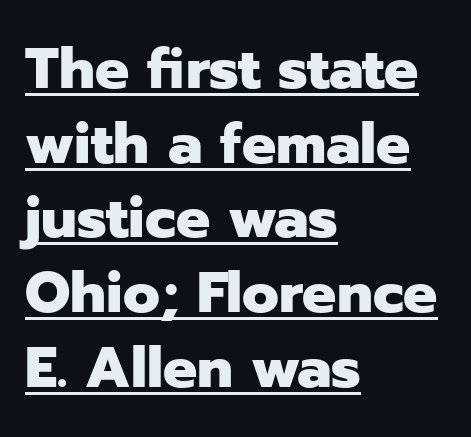
The image shows 57 px heavy sans-serif type, upright; set left-aligned, normal line spacing (1.31x), normal letter spacing, underlined; low stroke contrast and a medium x-height.
